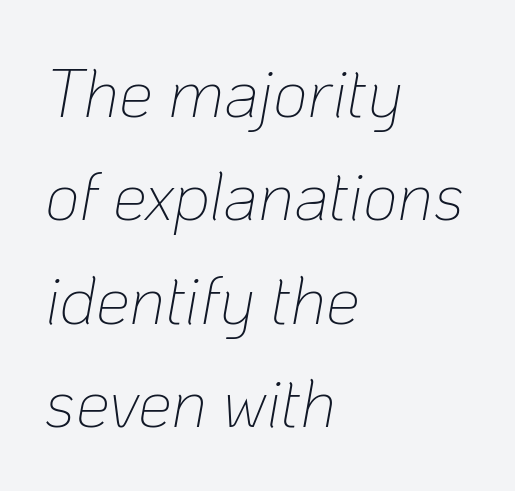
The letters advance in unequal steps, a hallmark of proportional type. Where is the straight margin? On the left. The passage shown has conventional tracking throughout. The face looks like a standard text weight, possibly lighter. The designer left line spacing at the default.
